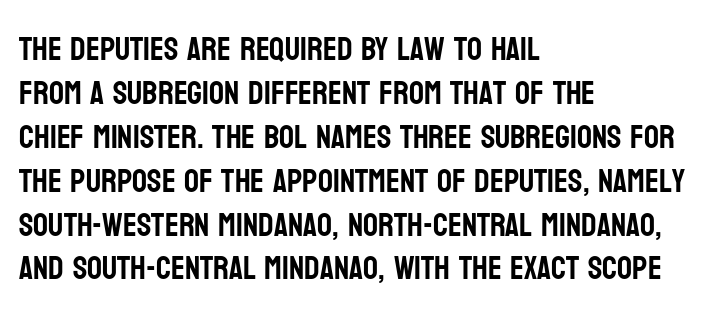
{"serif": "no", "italic": "no", "width": "condensed", "stroke_contrast": "low", "x_height": "large", "monospaced": "no", "underline": "no", "align": "left", "line_spacing": "normal", "line_spacing_ratio": 1.33, "letter_spacing": "normal", "letter_spacing_em": 0.0, "glyph_px": 33}
